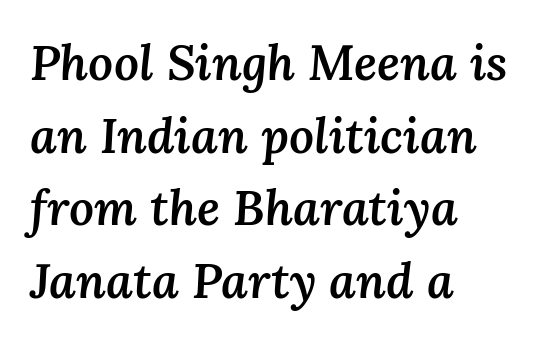
{"italic": "yes", "lean": "right", "slant_degrees": 3, "bold": "semi", "weight": "semibold", "width": "normal", "stroke_contrast": "medium", "x_height": "medium", "monospaced": "no", "underline": "no", "align": "left", "line_spacing": "normal", "line_spacing_ratio": 1.48, "letter_spacing": "normal", "letter_spacing_em": 0.0, "glyph_px": 49}
